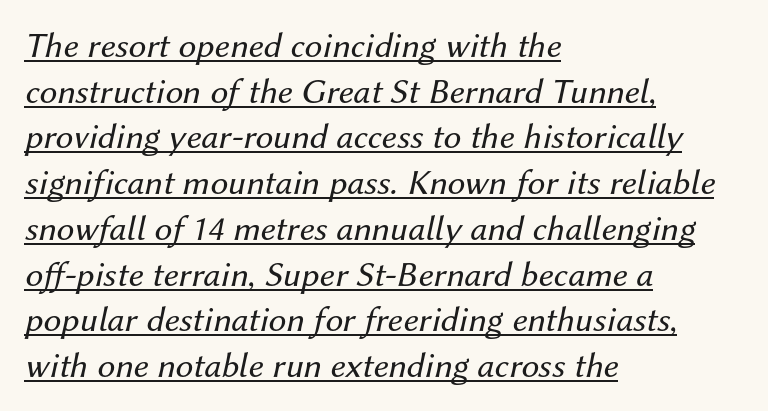
{"italic": "yes", "lean": "right", "slant_degrees": 12, "bold": "no", "weight": "regular", "width": "normal", "stroke_contrast": "medium", "x_height": "medium", "monospaced": "no", "underline": "yes", "align": "left", "line_spacing": "normal", "line_spacing_ratio": 1.27, "letter_spacing": "normal", "letter_spacing_em": 0.0, "glyph_px": 36}
